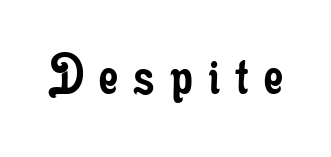
Designer's note — italics off, roman on. Lines of text with bare space underneath. The face used here is proportionally spaced, like ordinary book or web type. Spacing between characters has been opened up far beyond the box default. To sum up the face: it has serifs. Weight: in the light-to-regular range.
